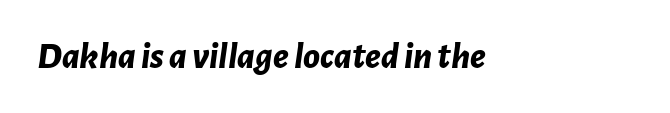
Check the space under the baseline: it is left empty. The passage shown is typed in a proportional face where columns would drift. Quick note: italic. Characters follow at the spacing the type designer built in. Caption: bold face, heavy strokes.
